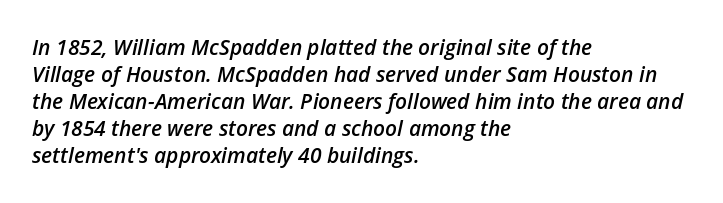
The image shows 21 px text type, italic (leaning right); set left-aligned, normal line spacing (1.29x), normal letter spacing, not underlined.
